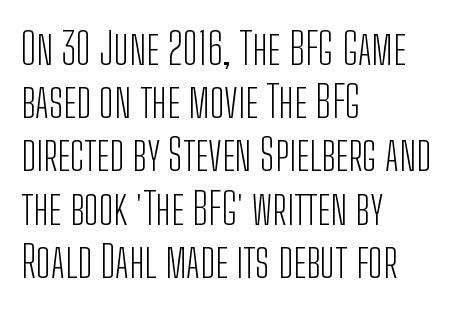
Q: Is the text bold? A: No.
Q: Is the text italic (slanted)? A: No, it is upright.
Q: Is the typeface a serif or a sans-serif typeface? A: Sans-serif.
Q: Is the text underlined? A: No.
Q: How is the paragraph aligned? A: Left-aligned.
Q: Is the spacing between letters normal or unusually wide? A: Normal.
Q: Width (condensed, normal, or wide)? A: Condensed.
Q: Stroke contrast? A: Low.
Q: x-height? A: Medium.
Q: Monospaced? A: No.
